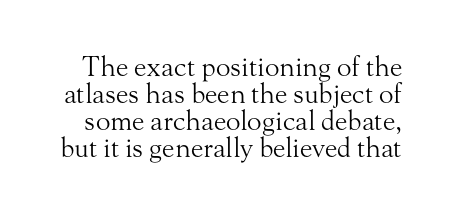
Q: Is the text bold? A: No.
Q: Is the text italic (slanted)? A: No, it is upright.
Q: Is the text underlined? A: No.
Q: Is the spacing between letters normal or unusually wide? A: Normal.
Q: Is the spacing between lines tight, normal or loose? A: Tight.
